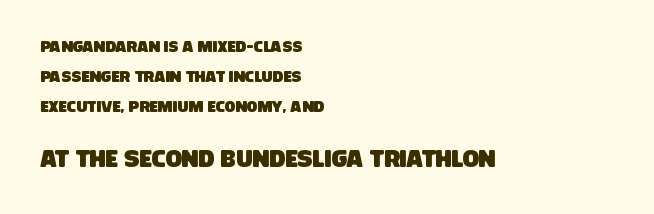
The image shows 24 px text type; set left-aligned, line spacing 1.88x, normal letter spacing, not underlined; the second (bottom) block is 1.5x larger.
